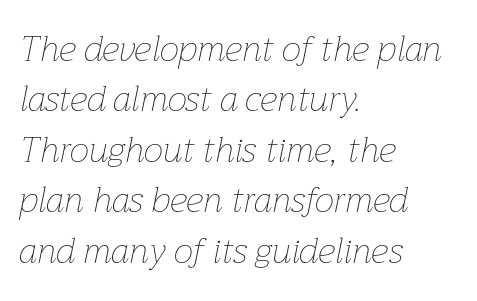
{"italic": "yes", "lean": "right", "slant_degrees": 12, "bold": "no", "weight": "thin", "width": "normal", "stroke_contrast": "low", "x_height": "medium", "monospaced": "no", "underline": "no", "align": "left", "line_spacing": "normal", "line_spacing_ratio": 1.44, "letter_spacing": "normal", "letter_spacing_em": 0.0, "glyph_px": 35}
